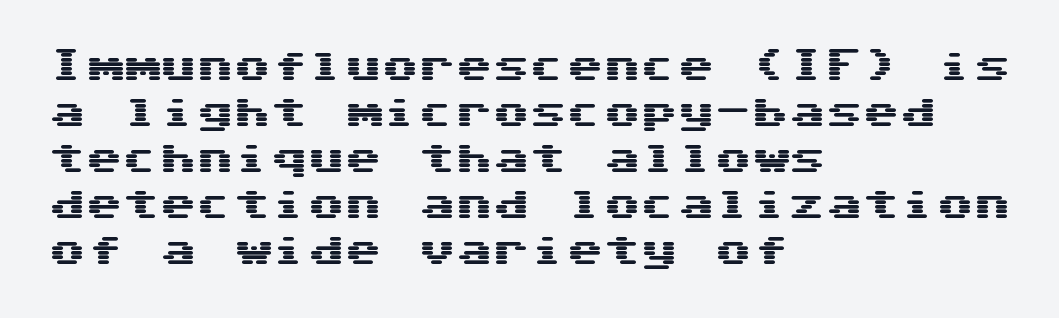
Every character sits straight up, as roman type does. Caption: standard tracking, unaltered. Does the type have serifs? No, each stem ends abruptly. Line starts are locked; line ends wander.
